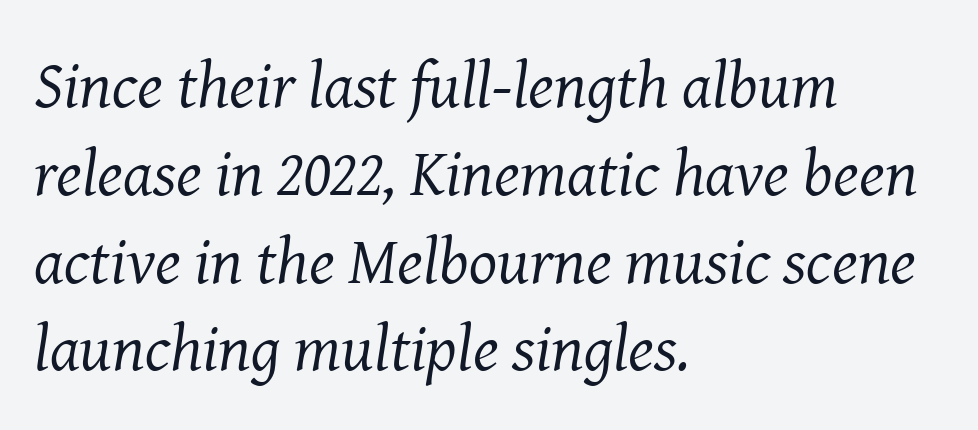
The strokes are not fattened; the text isn't bold. Serifs: yes, visible at the terminals of the letterforms. Descenders are the only things crossing below the line. There is no visible air inserted between adjacent glyphs. If you drew a ruler down the left edge, every line would touch it. A typesetter would call this leading conventional body-copy spacing.
